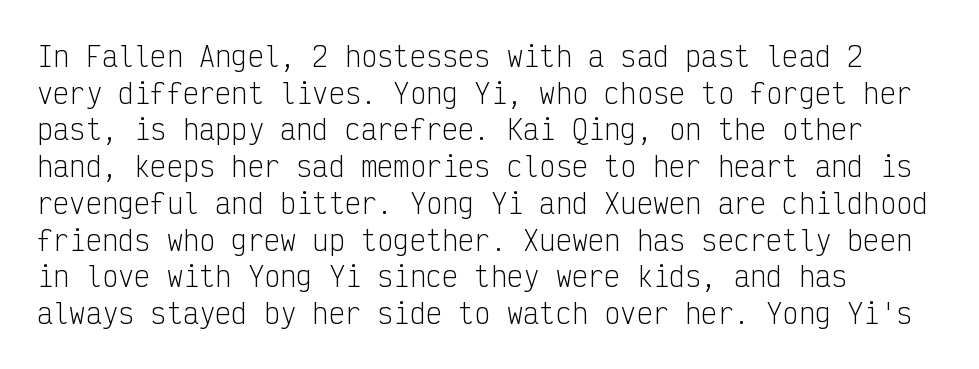
Q: Is the text bold? A: No.
Q: Is the text italic (slanted)? A: No, it is upright.
Q: Is the text underlined? A: No.
Q: How is the paragraph aligned? A: Left-aligned.
Q: Is the spacing between letters normal or unusually wide? A: Normal.
Q: Is the spacing between lines tight, normal or loose? A: Normal.
